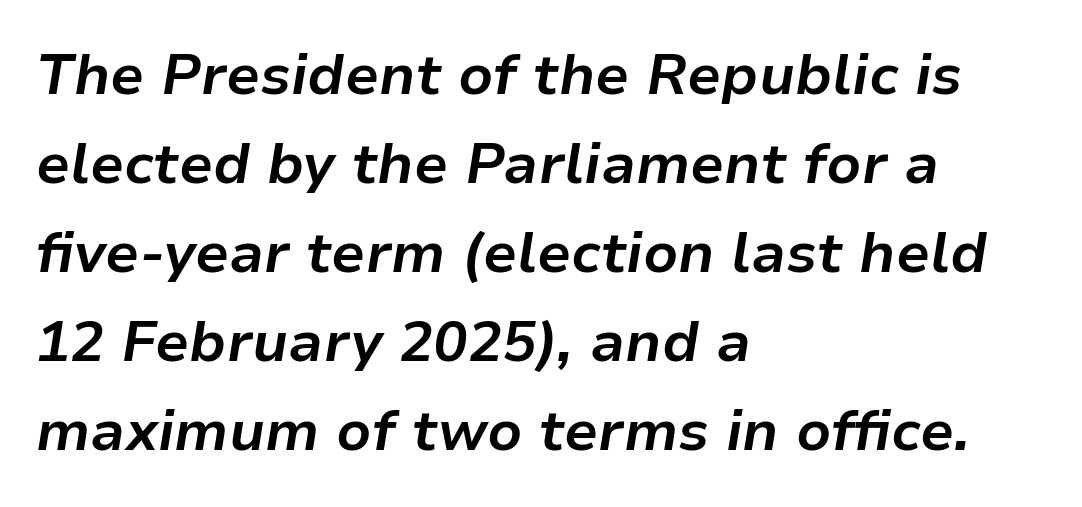
The image shows 57 px bold type, italic (leaning right); set left-aligned, normal line spacing (1.56x), normal letter spacing, not underlined; low stroke contrast and a medium x-height.
